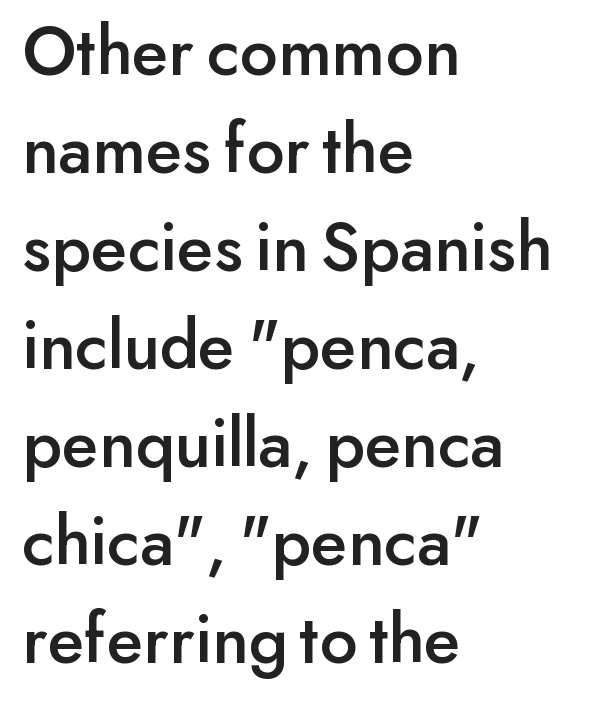
Q: Is the text italic (slanted)? A: No, it is upright.
Q: Is the typeface a serif or a sans-serif typeface? A: Sans-serif.
Q: Is the text underlined? A: No.
Q: How is the paragraph aligned? A: Left-aligned.
Q: Is the spacing between letters normal or unusually wide? A: Normal.
Q: Is the spacing between lines tight, normal or loose? A: Normal.
Q: Width (condensed, normal, or wide)? A: Normal.
Q: Stroke contrast? A: Low.
Q: x-height? A: Small.
Q: Monospaced? A: No.
